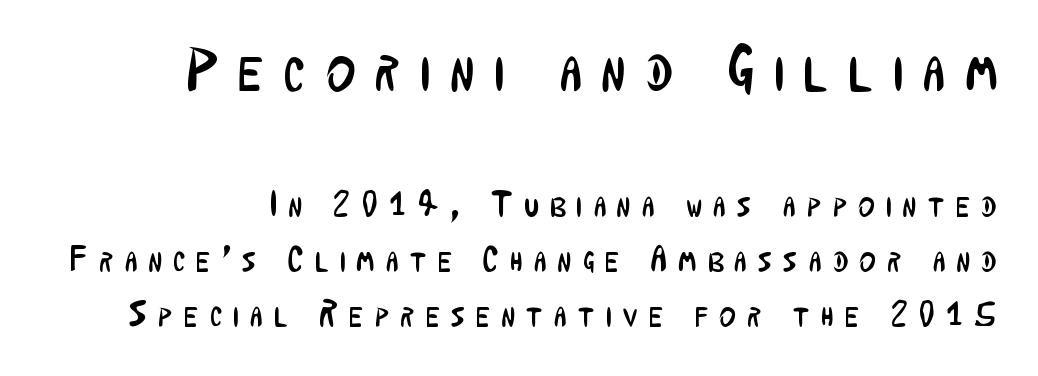
The image shows 62 px regular-weight, condensed sans-serif type, upright; set right-aligned, normal line spacing (1.57x), unusually wide letter spacing (+0.33 em), not underlined; the first (top) block is 1.77x larger; low stroke contrast and a medium x-height.
